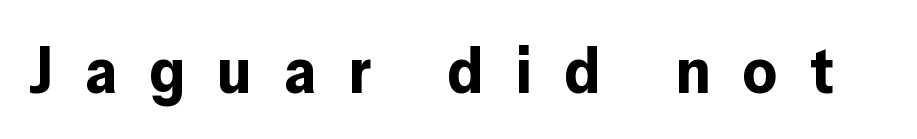
{"serif": "no", "italic": "no", "bold": "yes", "weight": "bold", "width": "normal", "stroke_contrast": "low", "x_height": "medium", "monospaced": "no", "underline": "no", "letter_spacing": "wide", "letter_spacing_em": 0.5, "glyph_px": 65}
